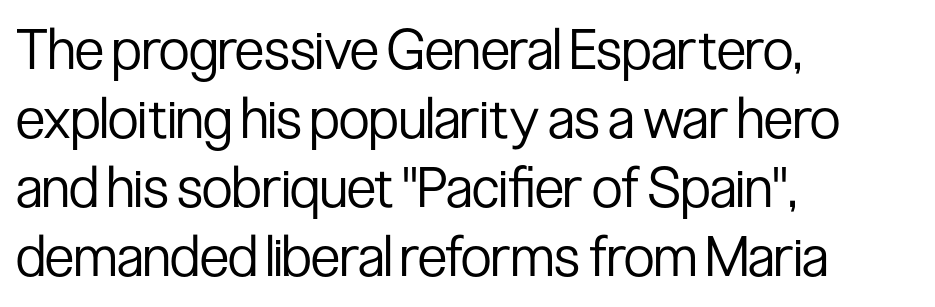
{"serif": "no", "italic": "no", "bold": "no", "weight": "regular", "width": "condensed", "stroke_contrast": "low", "x_height": "medium", "monospaced": "no", "underline": "no", "align": "left", "line_spacing_ratio": 1.23, "letter_spacing": "normal", "letter_spacing_em": 0.0, "glyph_px": 56}
